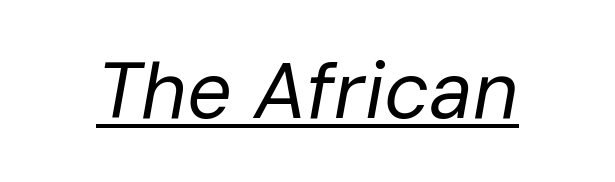
The image shows 79 px regular-weight type, italic (leaning right); set normal letter spacing, underlined; low stroke contrast and a medium x-height.
